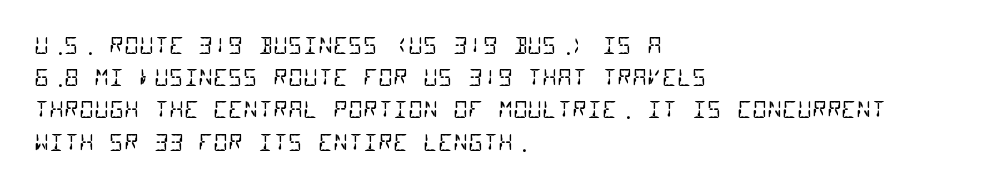
Q: Is the text bold? A: No.
Q: Is the text underlined? A: No.
Q: How is the paragraph aligned? A: Left-aligned.
Q: Is the spacing between letters normal or unusually wide? A: Normal.
Q: Is the spacing between lines tight, normal or loose? A: Normal.
